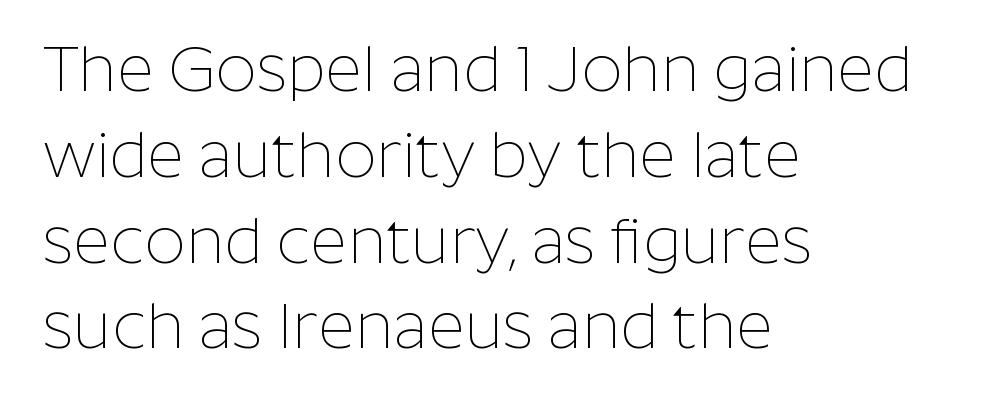
What kind of face is this? One without serifs — a sans. The block of text has a typical density, with ordinary space between rows. Horizontally, the lines are justified to the leading edge only. The letters stand straight up with perfectly vertical stems. Heaviness? Minimal to ordinary, like unemphasized prose. The passage shown is typed in a proportional face where columns would drift.
